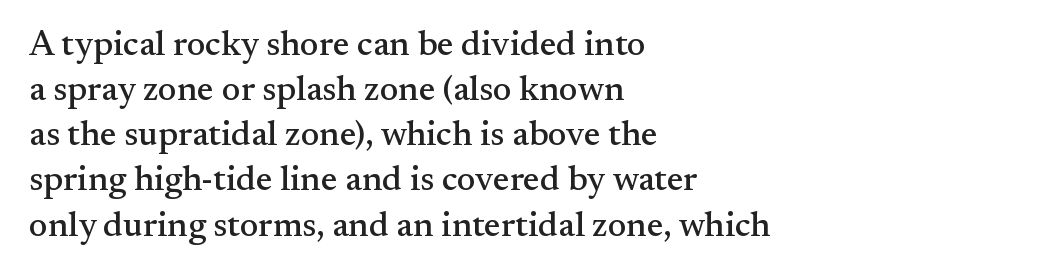
Q: Is the text italic (slanted)? A: No, it is upright.
Q: Is the typeface a serif or a sans-serif typeface? A: Serif.
Q: Is the text underlined? A: No.
Q: How is the paragraph aligned? A: Left-aligned.
Q: Is the spacing between letters normal or unusually wide? A: Normal.
Q: Is the spacing between lines tight, normal or loose? A: Normal.
Q: Width (condensed, normal, or wide)? A: Normal.
Q: Stroke contrast? A: Medium.
Q: x-height? A: Small.
Q: Monospaced? A: No.
